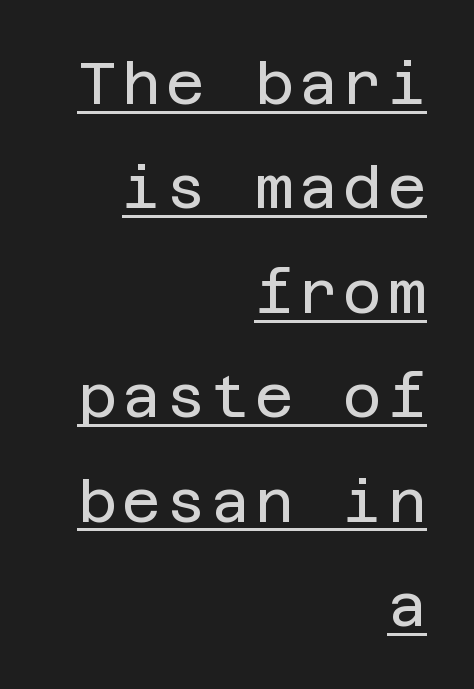
The image shows 59 px regular-weight sans-serif type, upright; set right-aligned, line spacing 1.77x, underlined; low stroke contrast and a large x-height.
